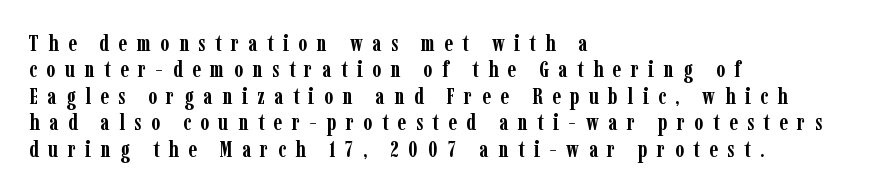
{"italic": "no", "bold": "yes", "underline": "no", "align": "left", "line_spacing": "tight", "line_spacing_ratio": 1.15, "letter_spacing": "wide", "letter_spacing_em": 0.41, "glyph_px": 23}
